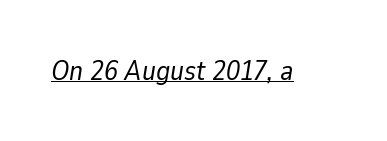
Q: Is the text bold? A: No.
Q: Is the text italic (slanted)? A: Yes, it leans right by about 9 degrees.
Q: Is the text underlined? A: Yes.
Q: Is the spacing between letters normal or unusually wide? A: Normal.
Q: Width (condensed, normal, or wide)? A: Normal.
Q: Stroke contrast? A: Low.
Q: x-height? A: Medium.
Q: Monospaced? A: No.
